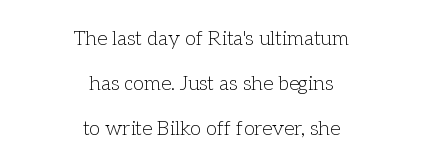
The image shows 20 px text type, upright; set centered, loose line spacing (2.25x), normal letter spacing, not underlined.
